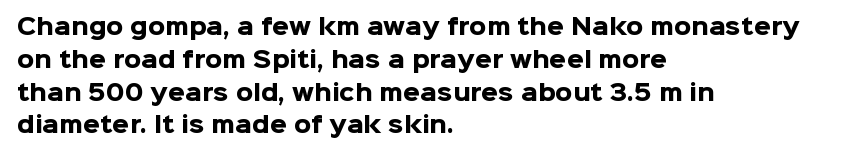
Nobody touched the tracking dial on this one. Alignment: flush left. Tall strokes in this sample are plumb rather than angled. Weight: bold.
